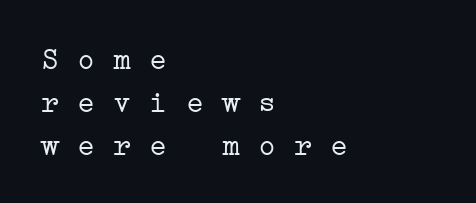
The passage shown is not bold in any degree. Each letter, wide or thin by design, is forced into the same width here. There is no visible air inserted between adjacent glyphs. Descenders are the only things crossing below the line.
